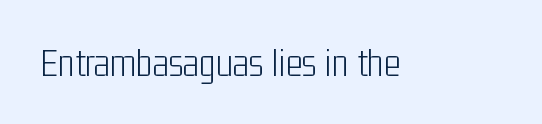
Q: Is the text bold? A: No.
Q: Is the text italic (slanted)? A: No, it is upright.
Q: Is the typeface a serif or a sans-serif typeface? A: Sans-serif.
Q: Is the text underlined? A: No.
Q: Is the spacing between letters normal or unusually wide? A: Normal.
Q: Width (condensed, normal, or wide)? A: Condensed.
Q: Stroke contrast? A: Low.
Q: x-height? A: Medium.
Q: Monospaced? A: No.
